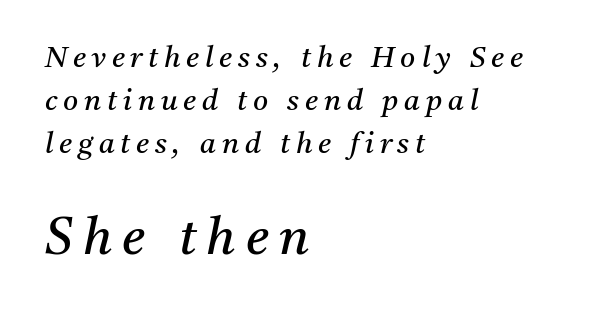
The image shows 51 px regular-weight serif type, italic (leaning right); set left-aligned, normal line spacing (1.49x), unusually wide letter spacing (+0.2 em), not underlined; the second (bottom) block is 1.76x larger; medium stroke contrast and a medium x-height.
